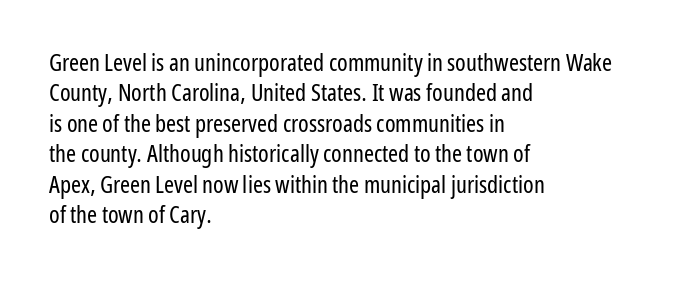
Q: Is the text bold? A: No.
Q: Is the text italic (slanted)? A: No, it is upright.
Q: Is the text underlined? A: No.
Q: How is the paragraph aligned? A: Left-aligned.
Q: Is the spacing between letters normal or unusually wide? A: Normal.
Q: Is the spacing between lines tight, normal or loose? A: Normal.
